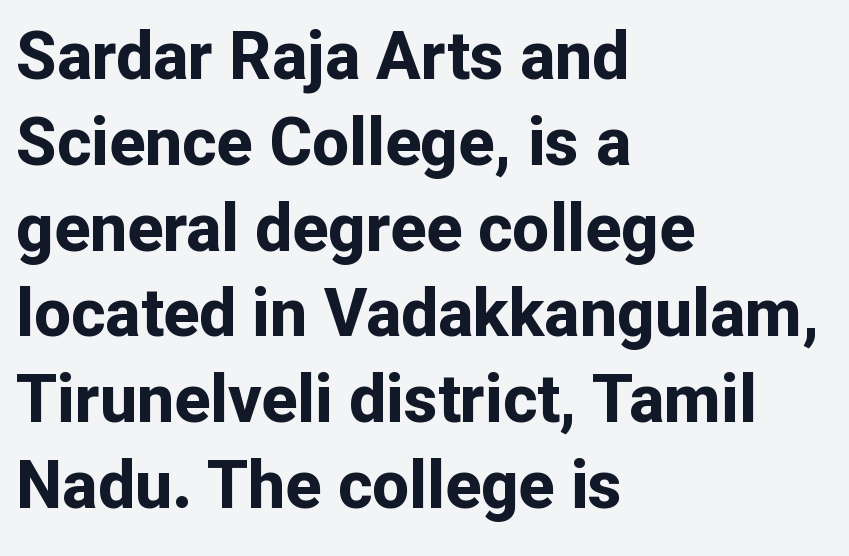
The image shows 66 px bold sans-serif type, upright; set left-aligned, normal line spacing (1.3x), normal letter spacing, not underlined; low stroke contrast and a medium x-height.
